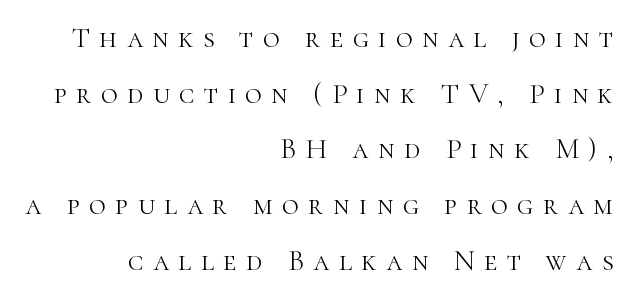
Q: Is the text bold? A: No.
Q: Is the text italic (slanted)? A: No, it is upright.
Q: Is the typeface a serif or a sans-serif typeface? A: Serif.
Q: Is the text underlined? A: No.
Q: How is the paragraph aligned? A: Right-aligned.
Q: Is the spacing between letters normal or unusually wide? A: Unusually wide.
Q: Is the spacing between lines tight, normal or loose? A: Loose.
Q: Width (condensed, normal, or wide)? A: Normal.
Q: Stroke contrast? A: High.
Q: x-height? A: Medium.
Q: Monospaced? A: No.
